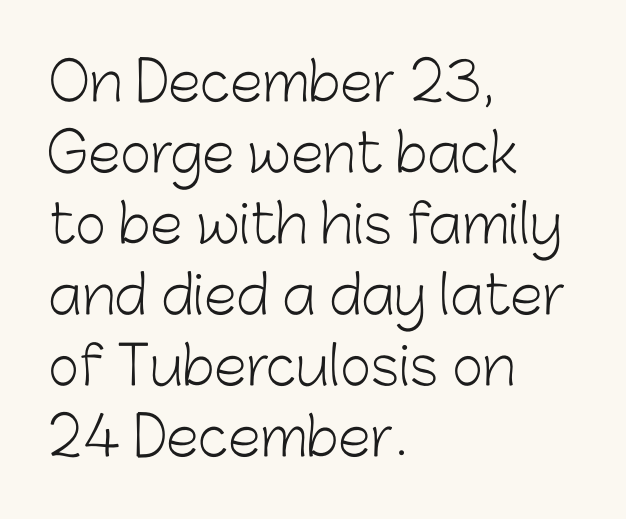
The image shows 53 px light sans-serif type, upright; set left-aligned, normal line spacing (1.34x), normal letter spacing, not underlined; low stroke contrast and a medium x-height.
